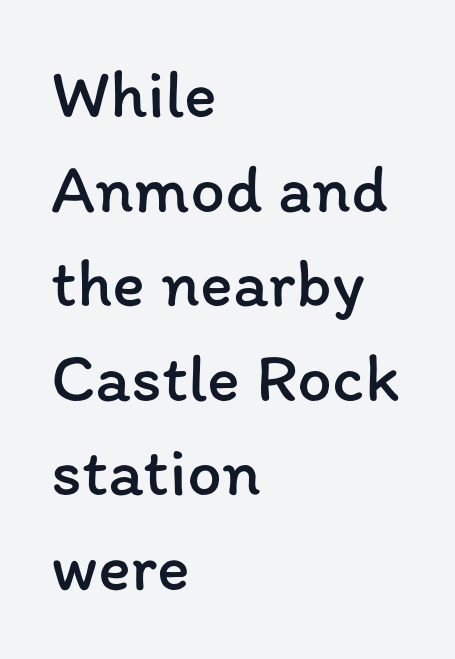
{"italic": "no", "bold": "no", "weight": "regular", "width": "normal", "stroke_contrast": "low", "x_height": "medium", "monospaced": "no", "underline": "no", "align": "left", "line_spacing": "normal", "line_spacing_ratio": 1.37, "letter_spacing": "normal", "letter_spacing_em": 0.0, "glyph_px": 69}
